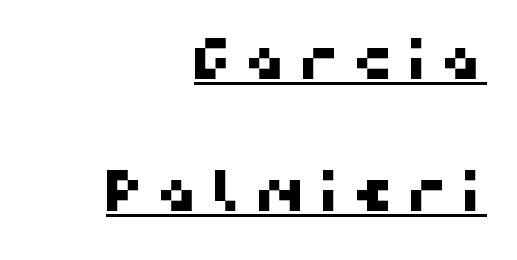
Q: Is the typeface a serif or a sans-serif typeface? A: Sans-serif.
Q: Is the text underlined? A: Yes.
Q: How is the paragraph aligned? A: Right-aligned.
Q: Is the spacing between letters normal or unusually wide? A: Unusually wide.
Q: Is the spacing between lines tight, normal or loose? A: Loose.
Q: Width (condensed, normal, or wide)? A: Normal.
Q: Stroke contrast? A: High.
Q: x-height? A: Medium.
Q: Monospaced? A: No.
